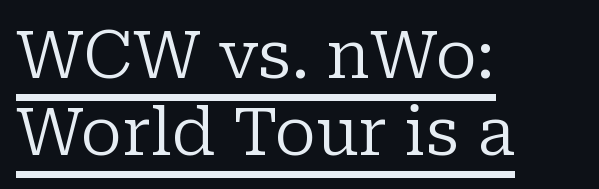
The image shows 66 px regular-weight serif type, upright; set left-aligned, line spacing 1.17x, normal letter spacing, underlined; low stroke contrast and a medium x-height.
